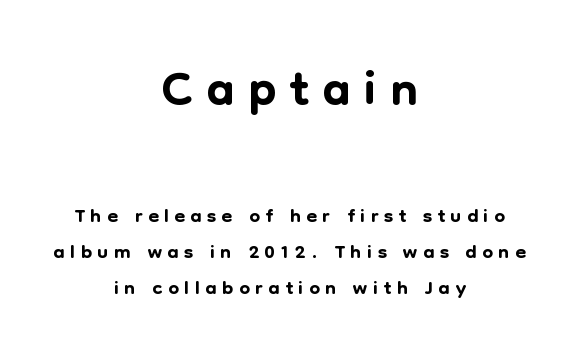
The image shows 77 px sans-serif type, upright; set centered, line spacing 1.17x, not underlined; the first (top) block is 2.48x larger; low stroke contrast and a medium x-height.
